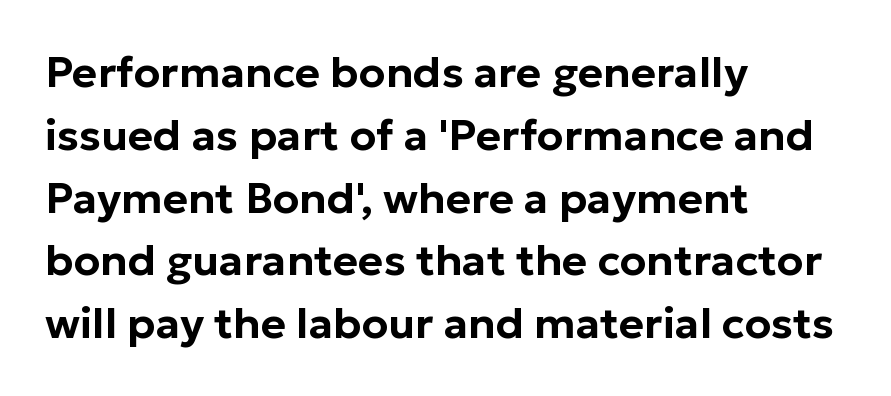
{"serif": "no", "italic": "no", "width": "normal", "stroke_contrast": "low", "x_height": "medium", "monospaced": "no", "underline": "no", "align": "left", "line_spacing": "normal", "line_spacing_ratio": 1.46, "letter_spacing": "normal", "letter_spacing_em": 0.0, "glyph_px": 43}
